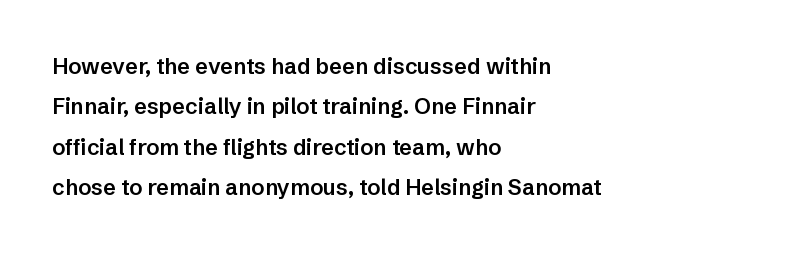
Q: Is the text bold? A: Semi-bold.
Q: Is the text italic (slanted)? A: No, it is upright.
Q: Is the text underlined? A: No.
Q: How is the paragraph aligned? A: Left-aligned.
Q: Is the spacing between letters normal or unusually wide? A: Normal.
